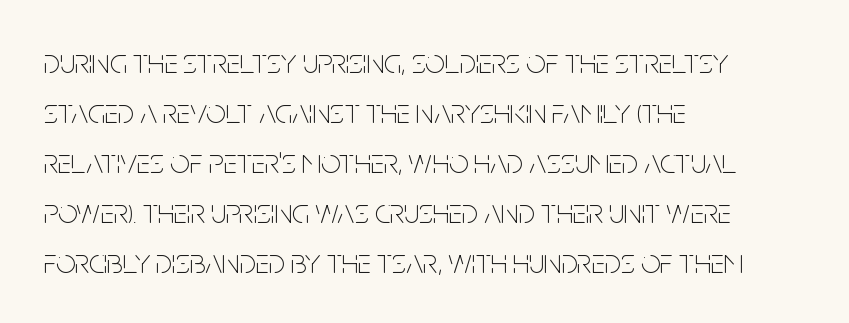
Q: Is the text bold? A: No.
Q: Is the text italic (slanted)? A: No, it is upright.
Q: Is the typeface a serif or a sans-serif typeface? A: Sans-serif.
Q: Is the text underlined? A: No.
Q: How is the paragraph aligned? A: Left-aligned.
Q: Is the spacing between letters normal or unusually wide? A: Normal.
Q: Is the spacing between lines tight, normal or loose? A: Normal.
Q: Width (condensed, normal, or wide)? A: Condensed.
Q: Stroke contrast? A: Low.
Q: x-height? A: Large.
Q: Monospaced? A: No.
